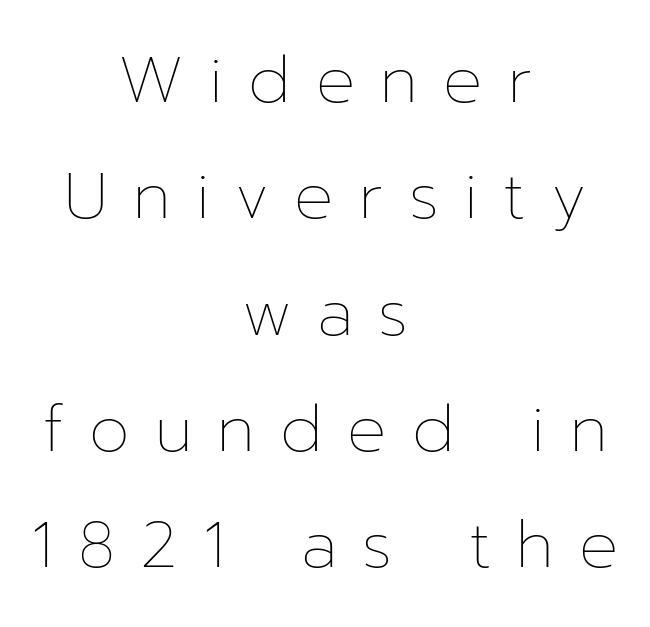
{"italic": "no", "bold": "no", "weight": "thin", "width": "normal", "stroke_contrast": "low", "x_height": "medium", "monospaced": "no", "underline": "no", "align": "center", "line_spacing_ratio": 1.79, "letter_spacing": "wide", "letter_spacing_em": 0.39, "glyph_px": 65}
